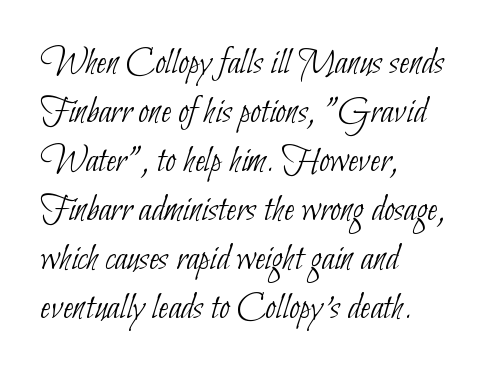
{"serif": "no", "bold": "no", "weight": "thin", "width": "condensed", "stroke_contrast": "low", "x_height": "small", "monospaced": "no", "underline": "no", "align": "left", "line_spacing": "normal", "line_spacing_ratio": 1.29, "letter_spacing": "normal", "letter_spacing_em": 0.0, "glyph_px": 38}
